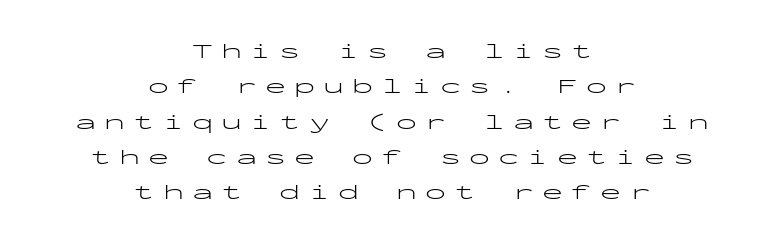
Q: Is the text bold? A: No.
Q: Is the text italic (slanted)? A: No, it is upright.
Q: Is the text underlined? A: No.
Q: How is the paragraph aligned? A: Centered.
Q: Is the spacing between letters normal or unusually wide? A: Unusually wide.
Q: Is the spacing between lines tight, normal or loose? A: Normal.
